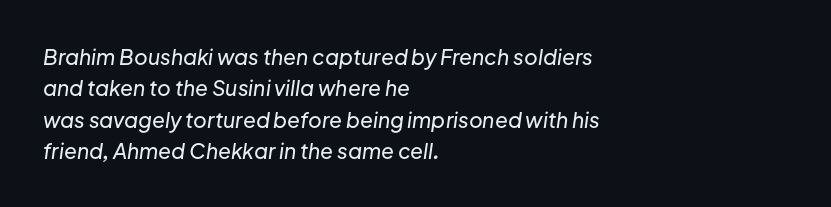
The passage is arranged the way most books set body copy — flush left. Underlining? Definitely not there. You can tell it's italic because the verticals aren't actually vertical. What stands out about the letter spacing? Nothing — it is the standard amount. Students, observe: this is what conventionally led text looks like.
